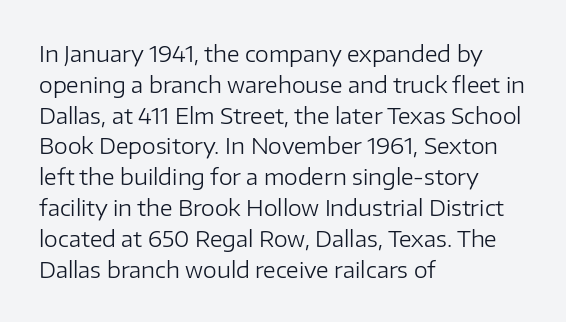
{"italic": "no", "bold": "no", "underline": "no", "align": "left", "line_spacing": "normal", "line_spacing_ratio": 1.4, "letter_spacing": "normal", "letter_spacing_em": 0.0, "glyph_px": 22}
